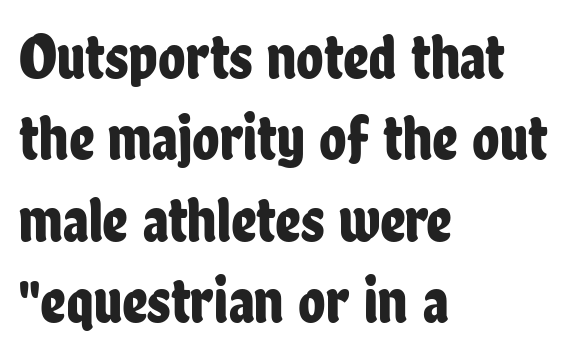
{"serif": "no", "italic": "no", "width": "condensed", "stroke_contrast": "low", "x_height": "medium", "monospaced": "no", "underline": "no", "align": "left", "line_spacing": "normal", "line_spacing_ratio": 1.29, "letter_spacing": "normal", "letter_spacing_em": 0.0, "glyph_px": 63}
